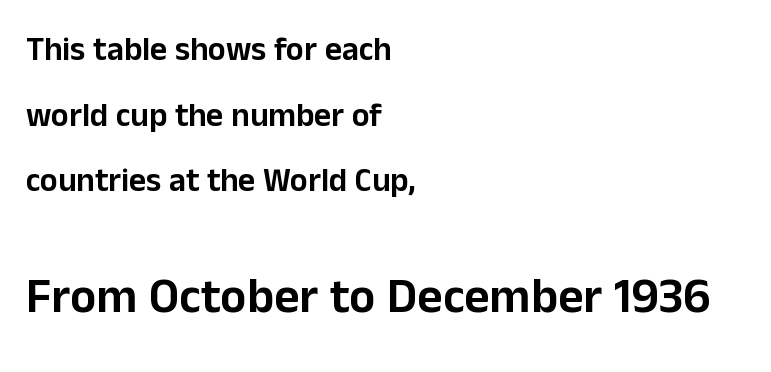
The image shows 49 px sans-serif type, upright; set left-aligned, loose line spacing (1.99x), normal letter spacing, not underlined; the second (bottom) block is 1.48x larger; low stroke contrast and a medium x-height.
